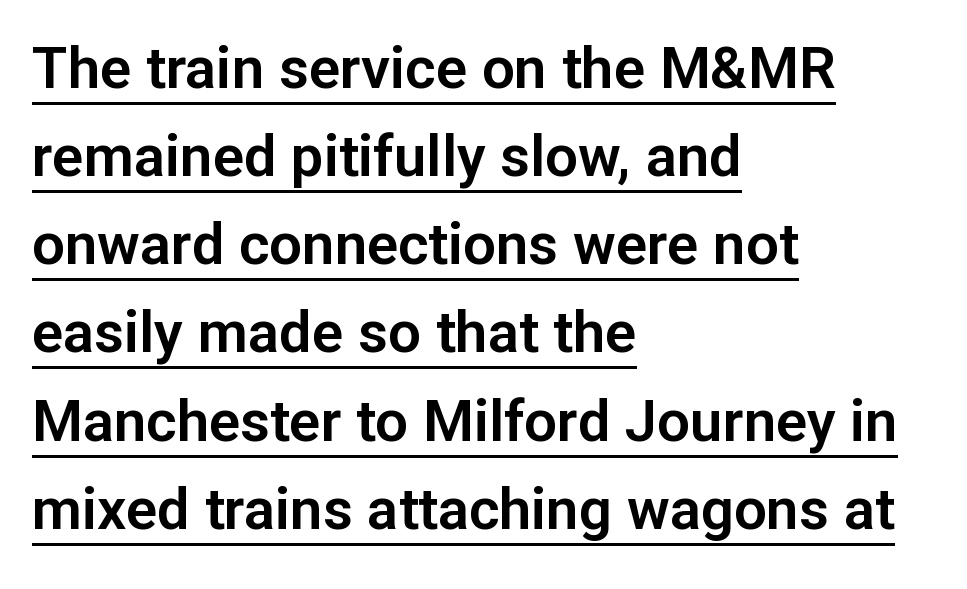
The image shows 58 px sans-serif type, upright; set left-aligned, normal line spacing (1.52x), normal letter spacing, underlined; low stroke contrast and a medium x-height.
